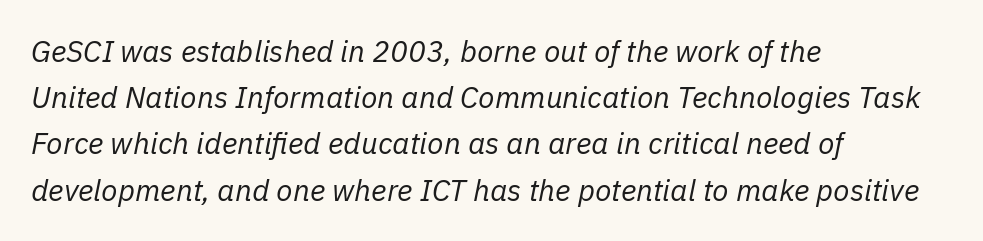
Q: Is the text bold? A: No.
Q: Is the text italic (slanted)? A: Yes, it leans right by about 11 degrees.
Q: Is the text underlined? A: No.
Q: How is the paragraph aligned? A: Left-aligned.
Q: Is the spacing between letters normal or unusually wide? A: Normal.
Q: Is the spacing between lines tight, normal or loose? A: Normal.
Q: Width (condensed, normal, or wide)? A: Normal.
Q: Stroke contrast? A: Low.
Q: x-height? A: Medium.
Q: Monospaced? A: No.
